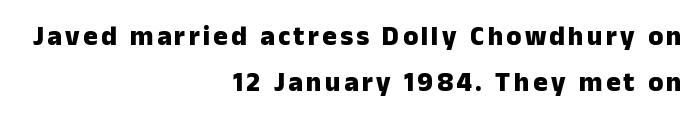
{"italic": "no", "bold": "yes", "underline": "no", "align": "right", "line_spacing": "normal", "line_spacing_ratio": 1.7, "glyph_px": 27}
